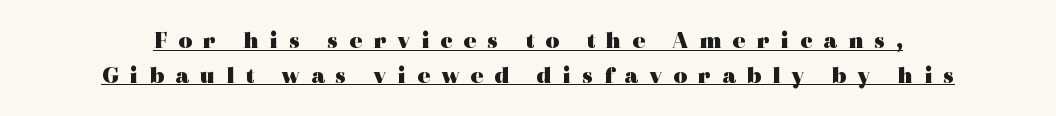
{"italic": "no", "bold": "yes", "underline": "yes", "line_spacing": "normal", "line_spacing_ratio": 1.45, "letter_spacing": "wide", "letter_spacing_em": 0.45, "glyph_px": 24}
